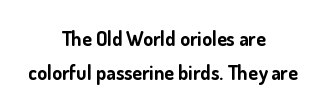
The passage shown has conventional tracking throughout. The whitespace from short lines is split evenly between both sides. The specimen reads as upright at a glance. Honestly, the row spacing looks completely unremarkable. The space beneath each line is pristine and unruled. Plenty of ink on the page — the face is bold.
